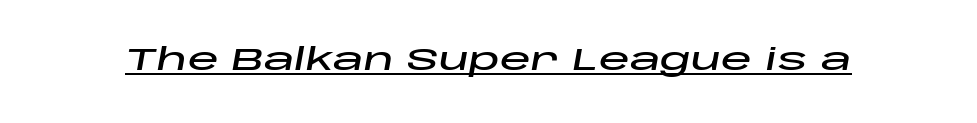
Q: Is the text italic (slanted)? A: Yes, it leans right by about 10 degrees.
Q: Is the text underlined? A: Yes.
Q: Is the spacing between letters normal or unusually wide? A: Normal.
Q: Width (condensed, normal, or wide)? A: Wide.
Q: Stroke contrast? A: Low.
Q: x-height? A: Large.
Q: Monospaced? A: No.
